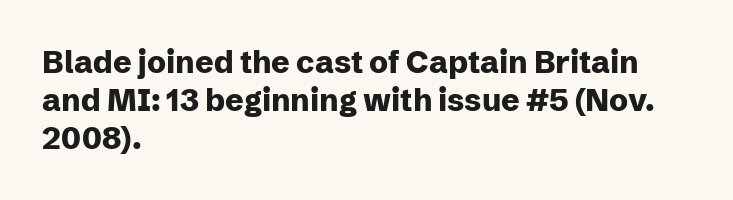
Check the space under the baseline: it is left empty. Casual observation: everything's shoved over to the left. A sans-serif font was chosen for this passage. A typesetter would call this proportional, since set widths differ per character. The face used here has the dense, thick strokes of a bold.
